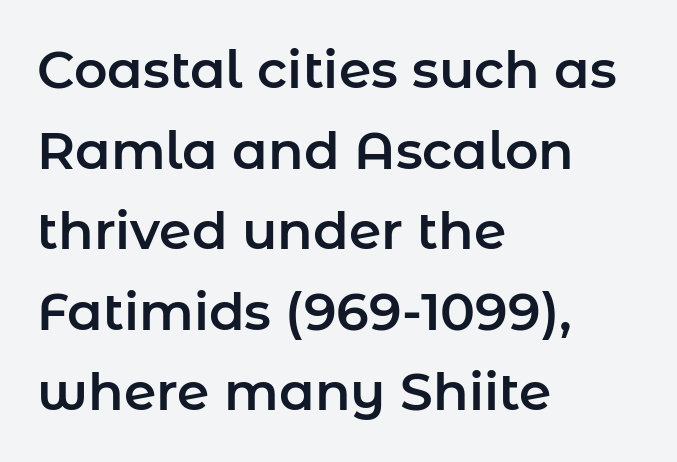
Q: Is the text italic (slanted)? A: No, it is upright.
Q: Is the typeface a serif or a sans-serif typeface? A: Sans-serif.
Q: Is the text underlined? A: No.
Q: How is the paragraph aligned? A: Left-aligned.
Q: Is the spacing between letters normal or unusually wide? A: Normal.
Q: Is the spacing between lines tight, normal or loose? A: Normal.
Q: Width (condensed, normal, or wide)? A: Normal.
Q: Stroke contrast? A: Low.
Q: x-height? A: Medium.
Q: Monospaced? A: No.
